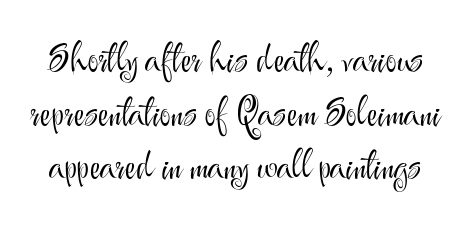
The image shows 38 px light sans-serif type; set normal line spacing (1.41x), normal letter spacing, not underlined; medium stroke contrast and a small x-height.
